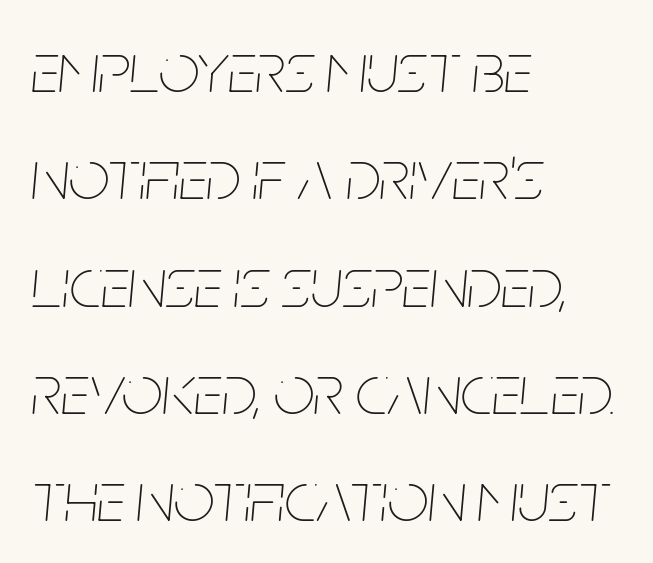
The image shows 72 px thin, condensed type, italic (leaning right); set left-aligned, normal line spacing (1.49x), normal letter spacing, not underlined; low stroke contrast and a large x-height.
